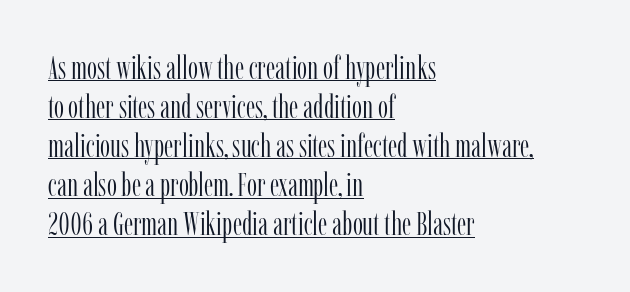
{"serif": "yes", "italic": "no", "bold": "no", "weight": "light", "width": "condensed", "stroke_contrast": "low", "x_height": "medium", "monospaced": "no", "underline": "yes", "align": "left", "line_spacing_ratio": 1.22, "letter_spacing": "normal", "letter_spacing_em": 0.0, "glyph_px": 32}
